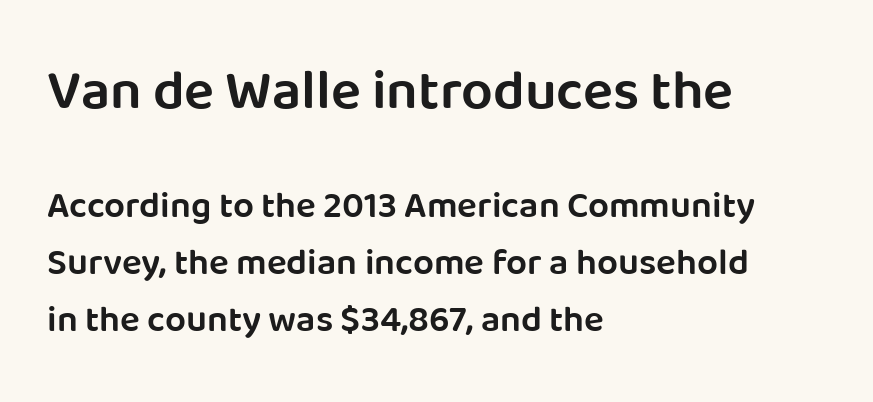
{"serif": "no", "italic": "no", "bold": "semi", "weight": "semibold", "width": "normal", "stroke_contrast": "low", "x_height": "large", "monospaced": "no", "underline": "no", "align": "left", "line_spacing": "normal", "line_spacing_ratio": 1.53, "letter_spacing": "normal", "letter_spacing_em": 0.0, "larger_block": "first", "size_ratio": 1.51, "glyph_px": 56}
